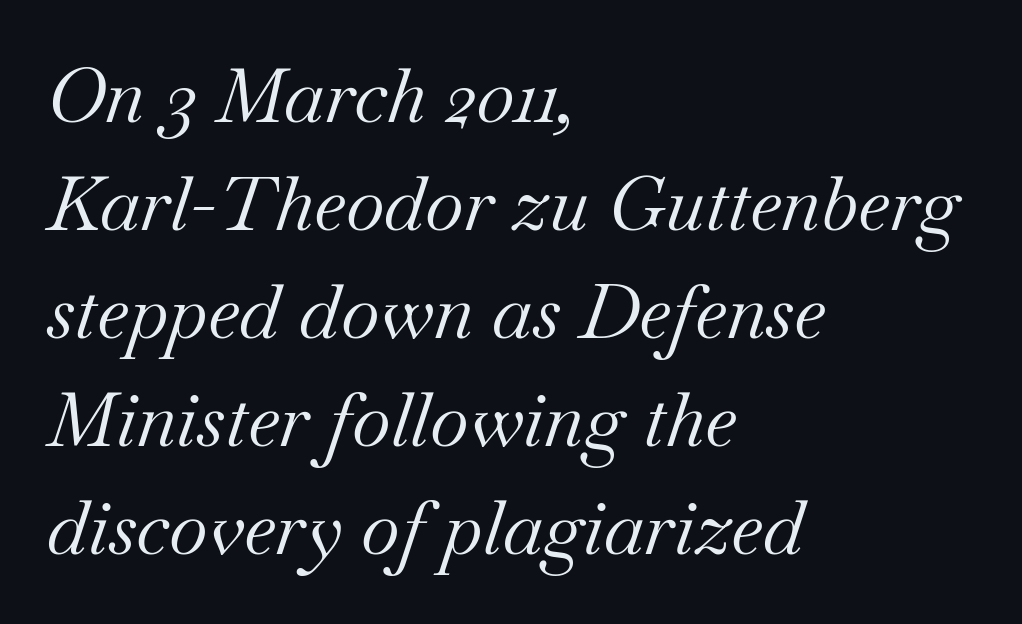
{"serif": "yes", "italic": "yes", "lean": "right", "slant_degrees": 18, "bold": "no", "weight": "regular", "width": "normal", "stroke_contrast": "medium", "x_height": "small", "monospaced": "no", "underline": "no", "align": "left", "line_spacing": "normal", "line_spacing_ratio": 1.44, "letter_spacing": "normal", "letter_spacing_em": 0.0, "glyph_px": 75}
